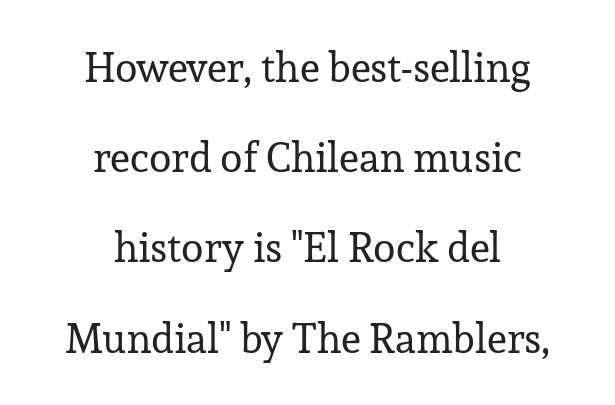
Q: Is the text bold? A: No.
Q: Is the text italic (slanted)? A: No, it is upright.
Q: Is the typeface a serif or a sans-serif typeface? A: Serif.
Q: Is the text underlined? A: No.
Q: How is the paragraph aligned? A: Centered.
Q: Is the spacing between letters normal or unusually wide? A: Normal.
Q: Is the spacing between lines tight, normal or loose? A: Loose.
Q: Width (condensed, normal, or wide)? A: Normal.
Q: Stroke contrast? A: Low.
Q: x-height? A: Medium.
Q: Monospaced? A: No.
